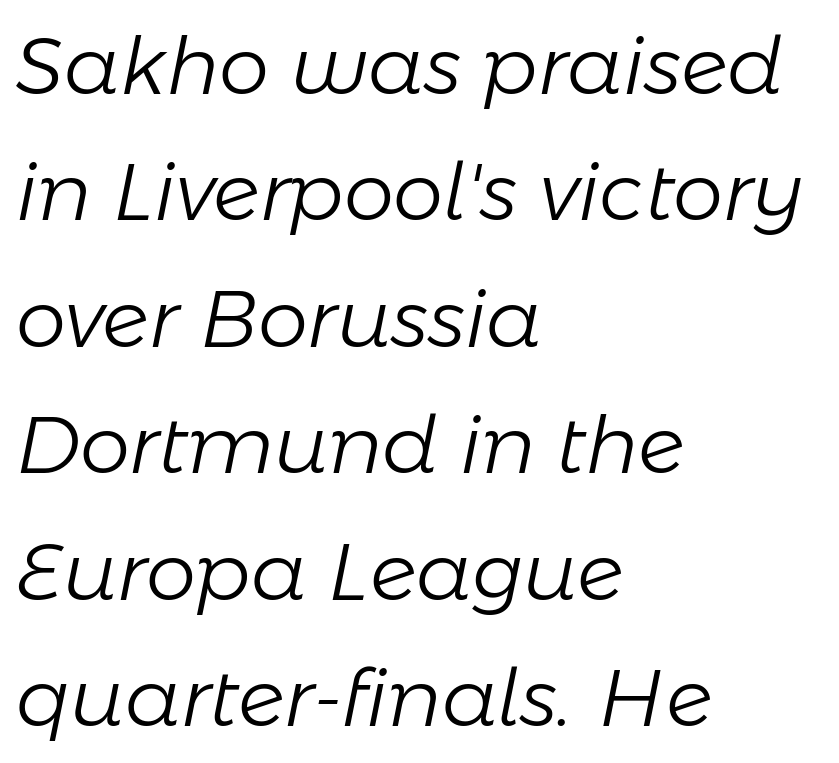
Q: Is the text bold? A: No.
Q: Is the text italic (slanted)? A: Yes, it leans right by about 11 degrees.
Q: Is the text underlined? A: No.
Q: How is the paragraph aligned? A: Left-aligned.
Q: Is the spacing between letters normal or unusually wide? A: Normal.
Q: Is the spacing between lines tight, normal or loose? A: Normal.
Q: Width (condensed, normal, or wide)? A: Normal.
Q: Stroke contrast? A: Low.
Q: x-height? A: Medium.
Q: Monospaced? A: No.
